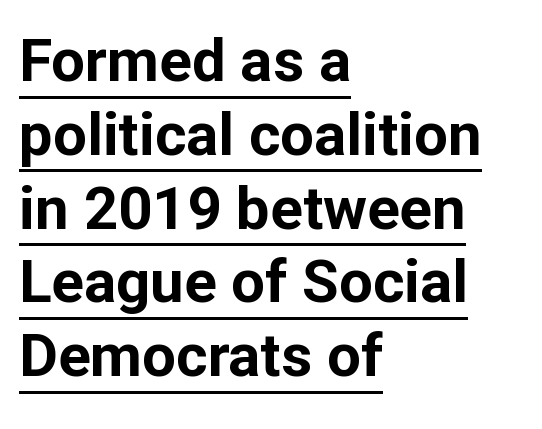
Notice how thick the strokes are: this is what a full bold looks like. Glance below the letters and you will spot a drawn line. Every stem runs plumb, perpendicular to the baseline. You could not count columns in this text — the font is proportionally spaced.
